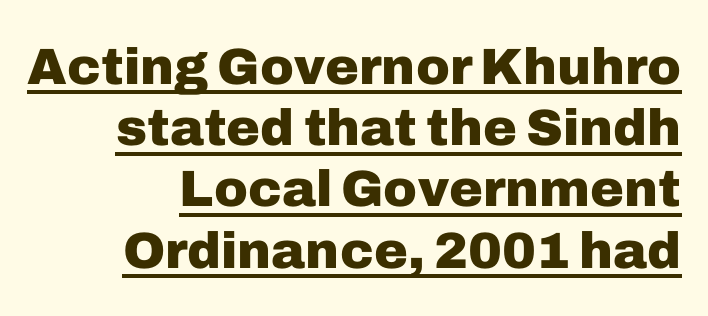
{"serif": "no", "italic": "no", "bold": "yes", "weight": "heavy", "width": "normal", "stroke_contrast": "low", "x_height": "medium", "monospaced": "no", "underline": "yes", "align": "right", "line_spacing_ratio": 1.2, "letter_spacing": "normal", "letter_spacing_em": 0.0, "glyph_px": 51}
